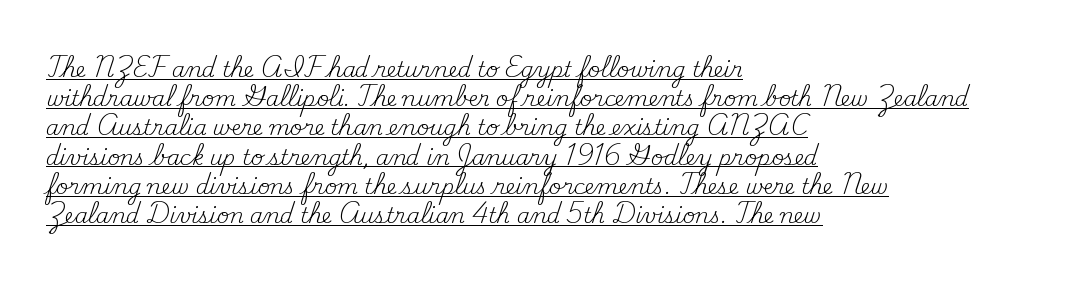
{"bold": "no", "underline": "yes", "align": "left", "line_spacing": "normal", "line_spacing_ratio": 1.39, "letter_spacing": "normal", "letter_spacing_em": 0.0, "glyph_px": 21}
